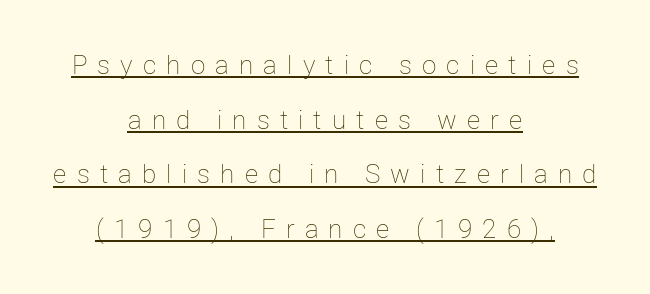
Q: Is the text bold? A: No.
Q: Is the text italic (slanted)? A: No, it is upright.
Q: Is the text underlined? A: Yes.
Q: How is the paragraph aligned? A: Centered.
Q: Is the spacing between letters normal or unusually wide? A: Unusually wide.
Q: Is the spacing between lines tight, normal or loose? A: Loose.
